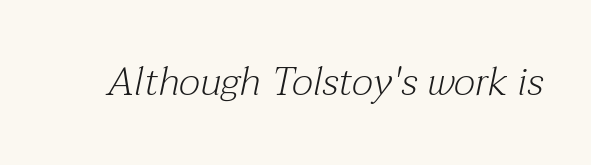
The image shows 40 px light serif type, italic (leaning right); set normal letter spacing, not underlined; medium stroke contrast and a medium x-height.
